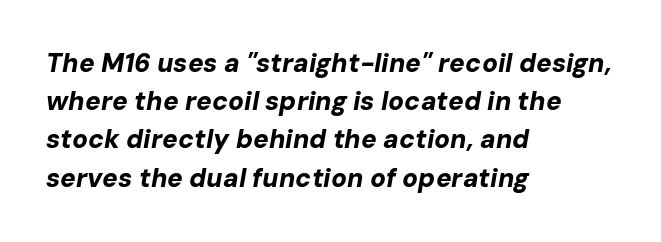
The image shows 26 px bold type, italic (leaning right); set left-aligned, normal line spacing (1.47x), normal letter spacing, not underlined.
